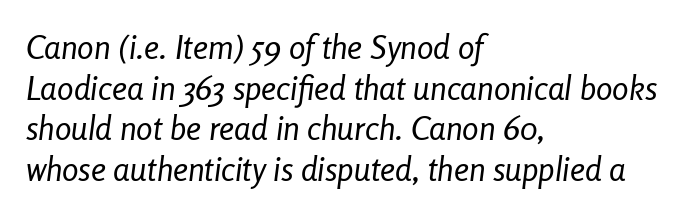
The letterforms sit at book weight or below. The lines are quadded left. The rendering uses natural spacing where letterforms have individual widths. Nobody drew a line under any word here. The font's italic variant was chosen for this text. A typesetter would call this zero additional tracking.
